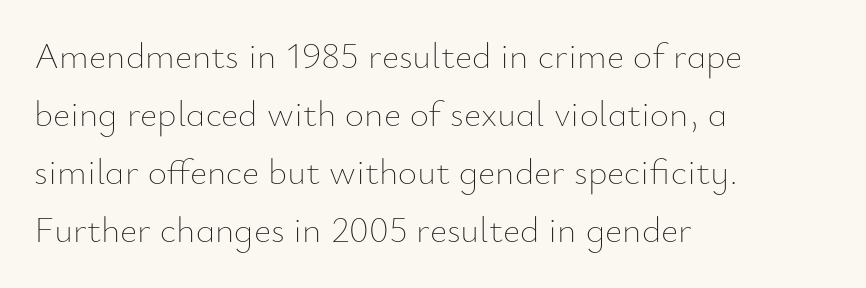
The image shows 37 px thin type, upright; set left-aligned, normal line spacing (1.57x), normal letter spacing, not underlined; low stroke contrast and a small x-height.
